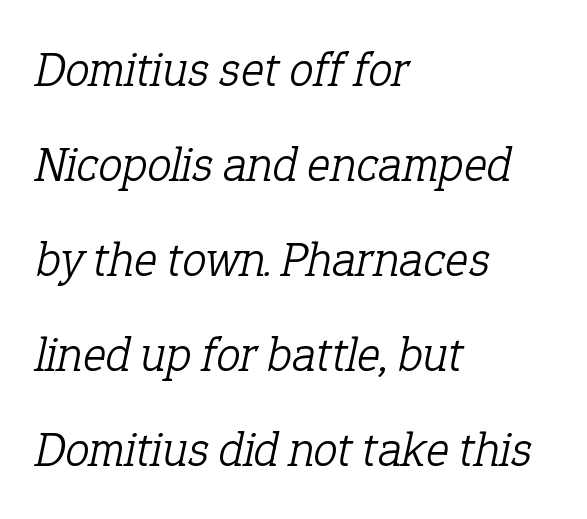
Q: Is the text bold? A: No.
Q: Is the text italic (slanted)? A: Yes, it leans right by about 12 degrees.
Q: Is the typeface a serif or a sans-serif typeface? A: Serif.
Q: Is the text underlined? A: No.
Q: How is the paragraph aligned? A: Left-aligned.
Q: Is the spacing between letters normal or unusually wide? A: Normal.
Q: Is the spacing between lines tight, normal or loose? A: Loose.
Q: Width (condensed, normal, or wide)? A: Normal.
Q: Stroke contrast? A: Low.
Q: x-height? A: Medium.
Q: Monospaced? A: No.
